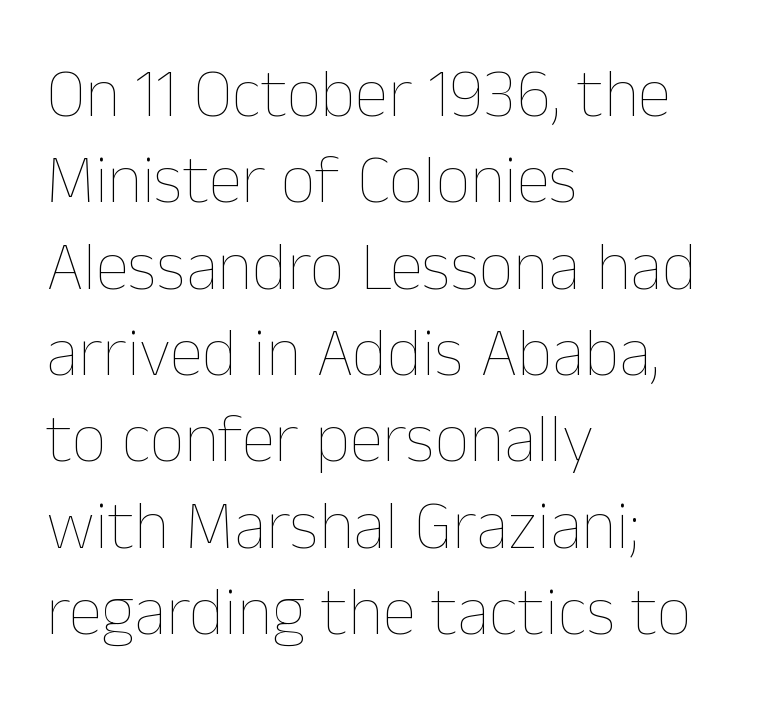
Q: Is the text bold? A: No.
Q: Is the text italic (slanted)? A: No, it is upright.
Q: Is the text underlined? A: No.
Q: How is the paragraph aligned? A: Left-aligned.
Q: Is the spacing between letters normal or unusually wide? A: Normal.
Q: Is the spacing between lines tight, normal or loose? A: Normal.
Q: Width (condensed, normal, or wide)? A: Normal.
Q: Stroke contrast? A: Low.
Q: x-height? A: Medium.
Q: Monospaced? A: No.
